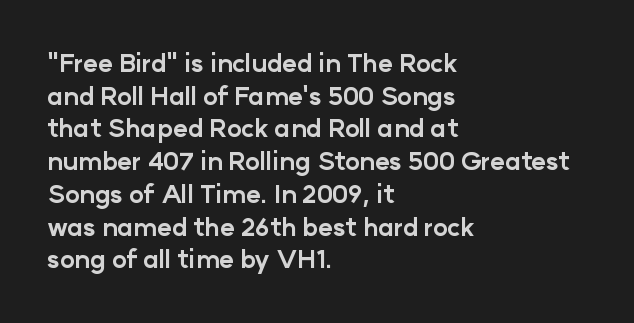
The image shows 25 px bold type, upright; set left-aligned, normal line spacing (1.31x), normal letter spacing, not underlined.
